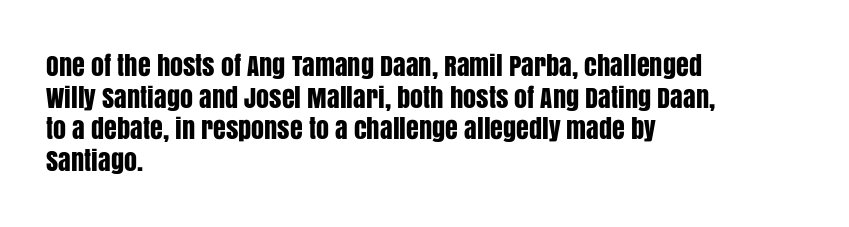
{"italic": "no", "underline": "no", "align": "left", "line_spacing_ratio": 1.22, "letter_spacing": "normal", "letter_spacing_em": 0.0, "glyph_px": 26}
